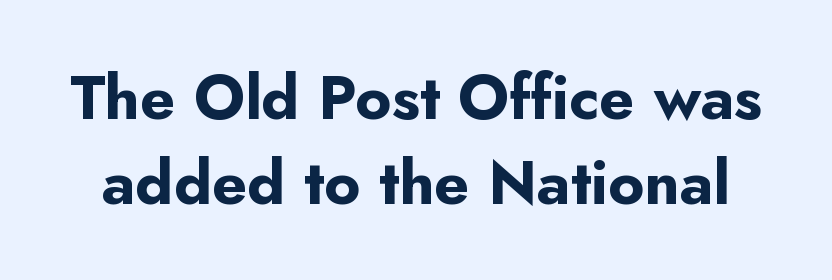
Q: Is the text bold? A: Yes.
Q: Is the text italic (slanted)? A: No, it is upright.
Q: Is the typeface a serif or a sans-serif typeface? A: Sans-serif.
Q: Is the text underlined? A: No.
Q: Is the spacing between letters normal or unusually wide? A: Normal.
Q: Is the spacing between lines tight, normal or loose? A: Normal.
Q: Width (condensed, normal, or wide)? A: Normal.
Q: Stroke contrast? A: Low.
Q: x-height? A: Small.
Q: Monospaced? A: No.
